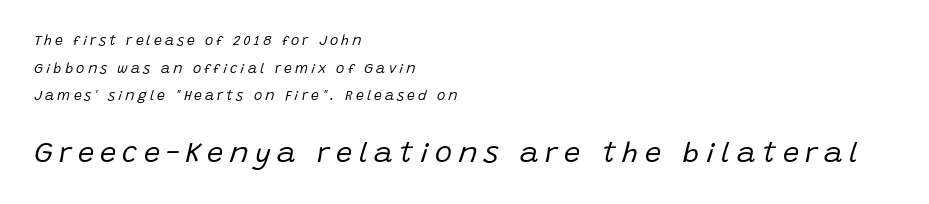
The image shows 29 px regular-weight type, italic (leaning right); set left-aligned, loose line spacing (1.97x), unusually wide letter spacing (+0.22 em), not underlined; the second (bottom) block is 2.07x larger; low stroke contrast and a large x-height.
